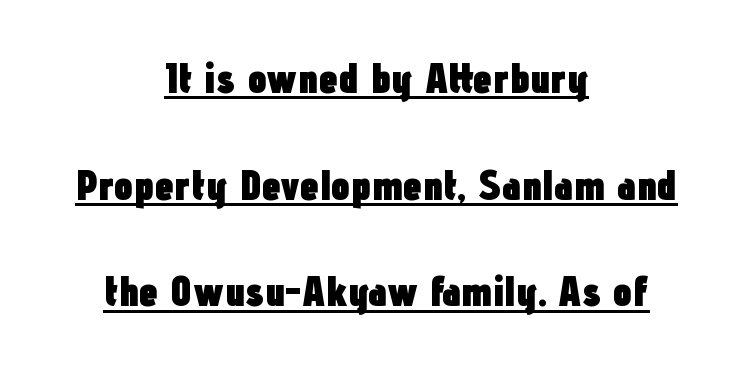
A typesetter would call this proportional, since set widths differ per character. Regarding serifs, this sample does without them. Every character sits straight up, as roman type does. Its strokes are broad and dark, the hallmark of bold type. This rendering leaves character spacing at its baseline value. One glance says open: line gaps are wider than usual.
